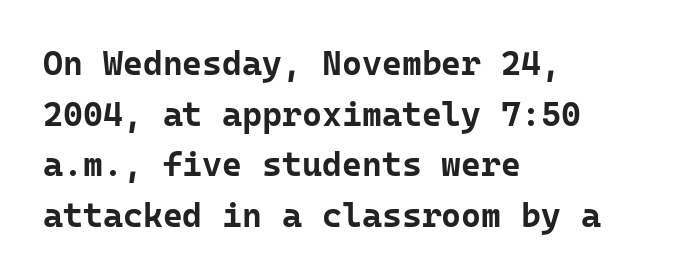
The image shows 34 px bold sans-serif type, upright, monospaced; set left-aligned, normal line spacing (1.49x), normal letter spacing, not underlined; low stroke contrast and a medium x-height.
